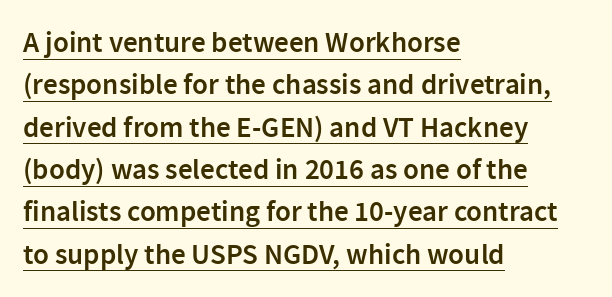
{"serif": "no", "italic": "no", "bold": "semi", "weight": "semibold", "width": "normal", "stroke_contrast": "low", "x_height": "medium", "monospaced": "no", "underline": "yes", "align": "left", "line_spacing": "normal", "line_spacing_ratio": 1.46, "letter_spacing": "normal", "letter_spacing_em": 0.0, "glyph_px": 29}
